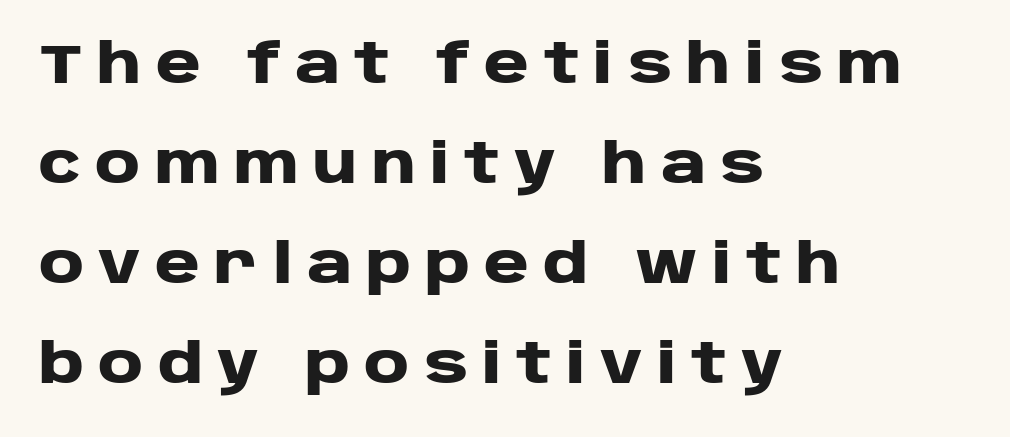
The image shows 55 px heavy, wide sans-serif type, upright; set left-aligned, line spacing 1.82x, unusually wide letter spacing (+0.26 em), not underlined; low stroke contrast and a large x-height.
